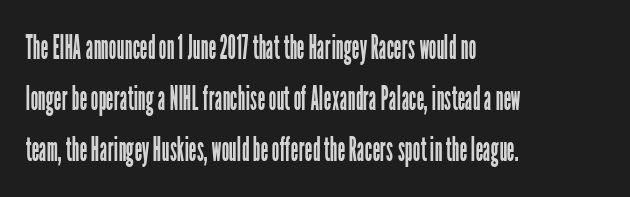
Q: Is the text bold? A: No.
Q: Is the text italic (slanted)? A: No, it is upright.
Q: Is the typeface a serif or a sans-serif typeface? A: Sans-serif.
Q: Is the text underlined? A: No.
Q: How is the paragraph aligned? A: Left-aligned.
Q: Is the spacing between letters normal or unusually wide? A: Normal.
Q: Is the spacing between lines tight, normal or loose? A: Normal.
Q: Width (condensed, normal, or wide)? A: Condensed.
Q: Stroke contrast? A: Low.
Q: x-height? A: Medium.
Q: Monospaced? A: No.
